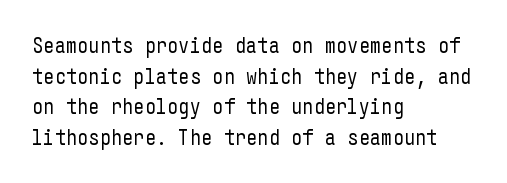
The image shows 22 px text type, upright; set left-aligned, normal line spacing (1.39x), normal letter spacing, not underlined.
